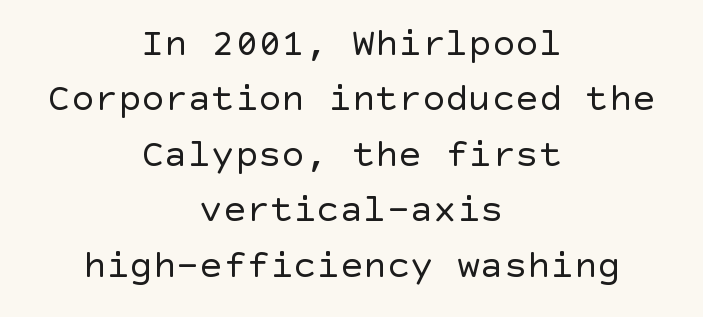
{"serif": "no", "italic": "no", "bold": "no", "weight": "regular", "width": "normal", "x_height": "large", "underline": "no", "align": "center", "line_spacing": "normal", "line_spacing_ratio": 1.42, "letter_spacing": "normal", "letter_spacing_em": 0.0, "glyph_px": 39}
